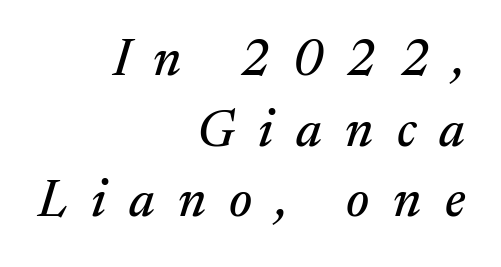
Q: Is the text italic (slanted)? A: Yes, it leans right by about 17 degrees.
Q: Is the typeface a serif or a sans-serif typeface? A: Serif.
Q: Is the text underlined? A: No.
Q: How is the paragraph aligned? A: Right-aligned.
Q: Is the spacing between letters normal or unusually wide? A: Unusually wide.
Q: Is the spacing between lines tight, normal or loose? A: Normal.
Q: Width (condensed, normal, or wide)? A: Normal.
Q: Stroke contrast? A: Medium.
Q: x-height? A: Medium.
Q: Monospaced? A: No.
